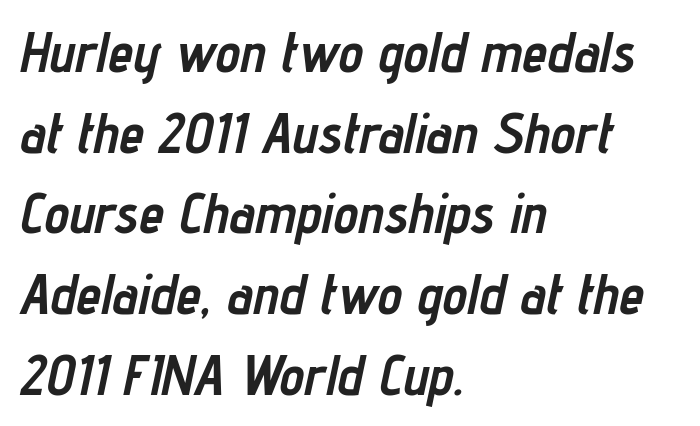
{"italic": "yes", "lean": "right", "slant_degrees": 12, "bold": "yes", "weight": "semibold", "width": "condensed", "stroke_contrast": "low", "x_height": "medium", "monospaced": "no", "underline": "no", "align": "left", "line_spacing": "normal", "line_spacing_ratio": 1.44, "letter_spacing": "normal", "letter_spacing_em": 0.0, "glyph_px": 56}
